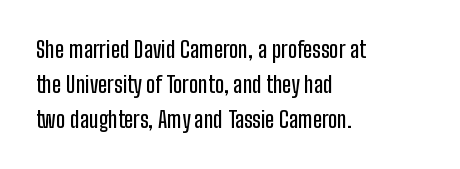
{"italic": "no", "underline": "no", "align": "left", "line_spacing": "normal", "line_spacing_ratio": 1.59, "letter_spacing": "normal", "letter_spacing_em": 0.0, "glyph_px": 22}
